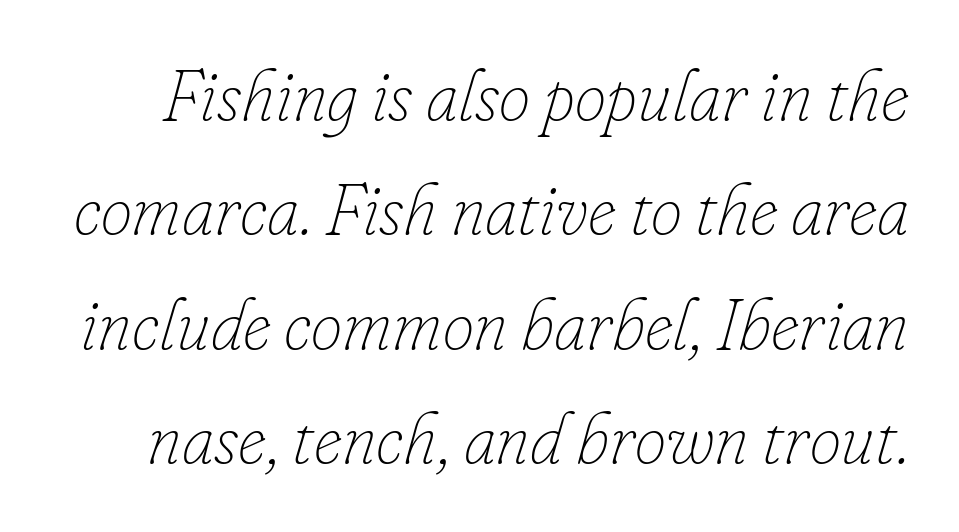
{"italic": "yes", "lean": "right", "slant_degrees": 16, "bold": "no", "weight": "thin", "width": "normal", "stroke_contrast": "low", "x_height": "small", "monospaced": "no", "underline": "no", "line_spacing": "normal", "line_spacing_ratio": 1.61, "letter_spacing": "normal", "letter_spacing_em": 0.0, "glyph_px": 71}
